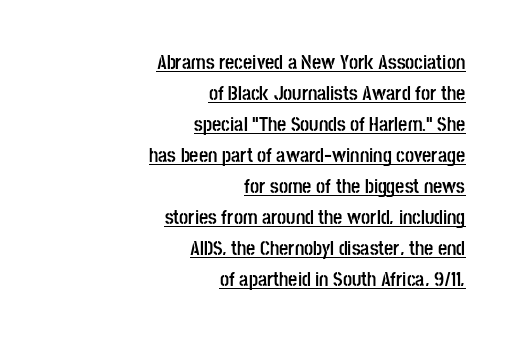
The image shows 20 px bold type, upright; set right-aligned, normal line spacing (1.55x), normal letter spacing, underlined.
